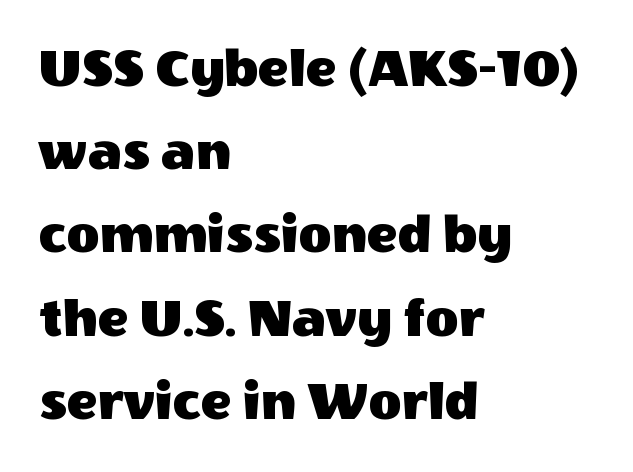
The image shows 57 px sans-serif type, upright; set left-aligned, normal line spacing (1.46x), normal letter spacing, not underlined; a large x-height.
